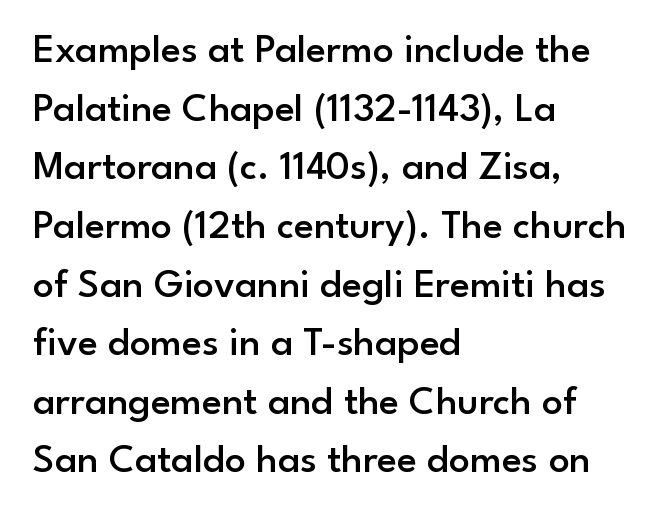
Q: Is the text bold? A: Semi-bold.
Q: Is the text italic (slanted)? A: No, it is upright.
Q: Is the typeface a serif or a sans-serif typeface? A: Sans-serif.
Q: Is the text underlined? A: No.
Q: How is the paragraph aligned? A: Left-aligned.
Q: Is the spacing between letters normal or unusually wide? A: Normal.
Q: Is the spacing between lines tight, normal or loose? A: Normal.
Q: Width (condensed, normal, or wide)? A: Normal.
Q: Stroke contrast? A: Low.
Q: x-height? A: Small.
Q: Monospaced? A: No.
